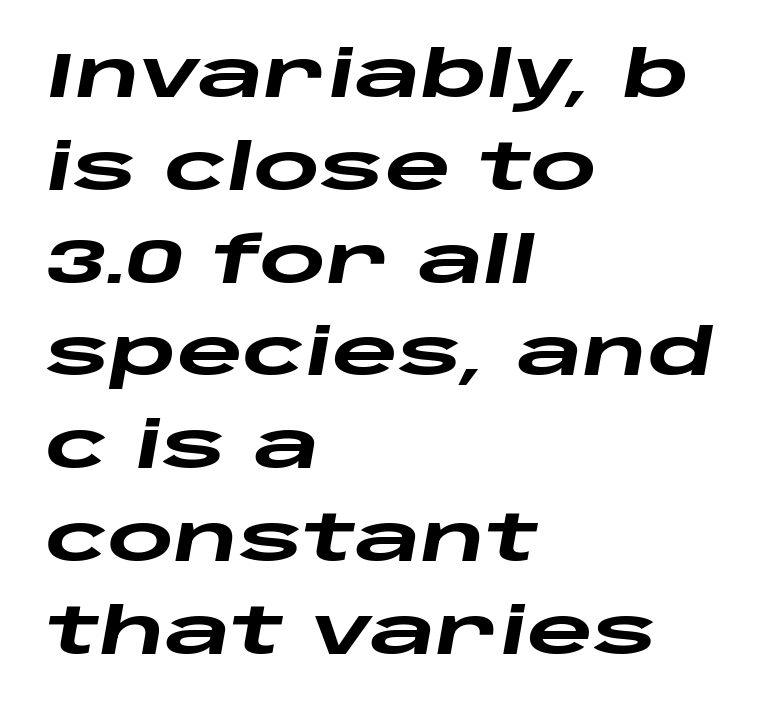
Q: Is the text bold? A: Yes.
Q: Is the text italic (slanted)? A: Yes, it leans right by about 10 degrees.
Q: Is the text underlined? A: No.
Q: How is the paragraph aligned? A: Left-aligned.
Q: Is the spacing between letters normal or unusually wide? A: Normal.
Q: Is the spacing between lines tight, normal or loose? A: Normal.
Q: Width (condensed, normal, or wide)? A: Wide.
Q: Stroke contrast? A: Low.
Q: x-height? A: Large.
Q: Monospaced? A: No.
